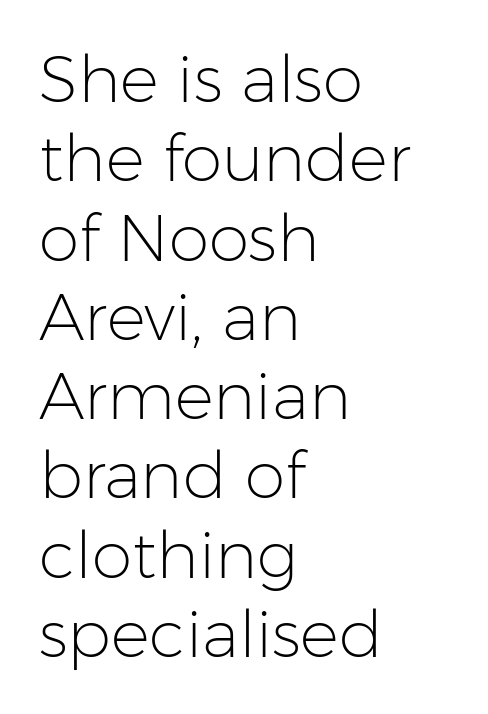
Q: Is the text bold? A: No.
Q: Is the text italic (slanted)? A: No, it is upright.
Q: Is the typeface a serif or a sans-serif typeface? A: Sans-serif.
Q: Is the text underlined? A: No.
Q: How is the paragraph aligned? A: Left-aligned.
Q: Is the spacing between letters normal or unusually wide? A: Normal.
Q: Width (condensed, normal, or wide)? A: Normal.
Q: Stroke contrast? A: Low.
Q: x-height? A: Medium.
Q: Monospaced? A: No.
